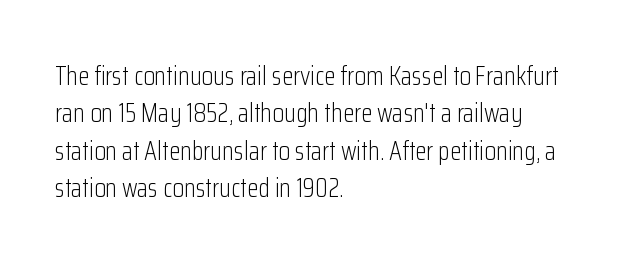
{"italic": "no", "bold": "no", "underline": "no", "align": "left", "line_spacing": "normal", "line_spacing_ratio": 1.44, "letter_spacing": "normal", "letter_spacing_em": 0.0, "glyph_px": 26}
